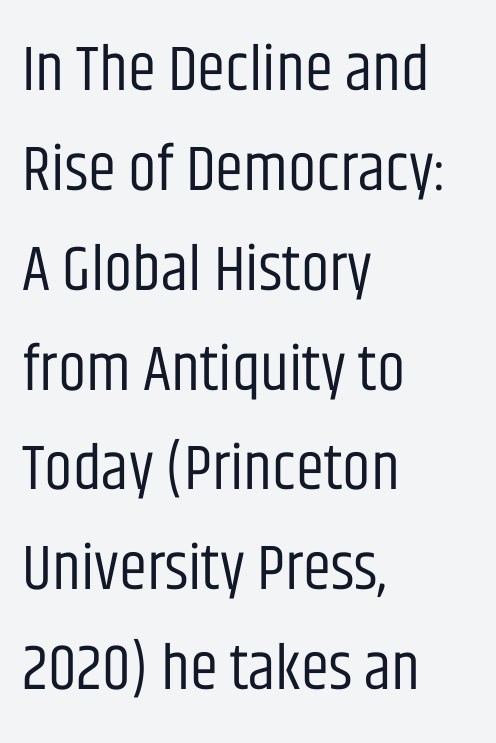
The image shows 64 px regular-weight, condensed sans-serif type, upright; set left-aligned, normal line spacing (1.56x), normal letter spacing, not underlined; low stroke contrast and a large x-height.
